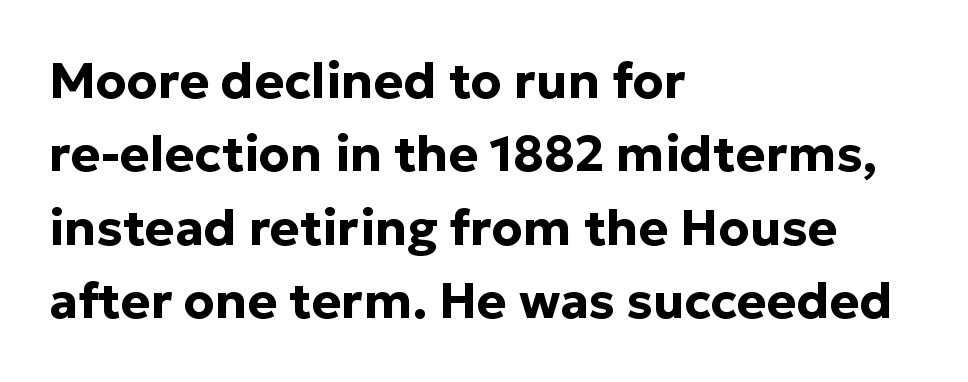
Emphasis by weight is at full strength: bold. In terms of posture, this sample is upright. Descenders are the only things crossing below the line. The glyphs in this specimen are sans serif. The setting favours the left margin, as ordinary paragraphs usually do.
